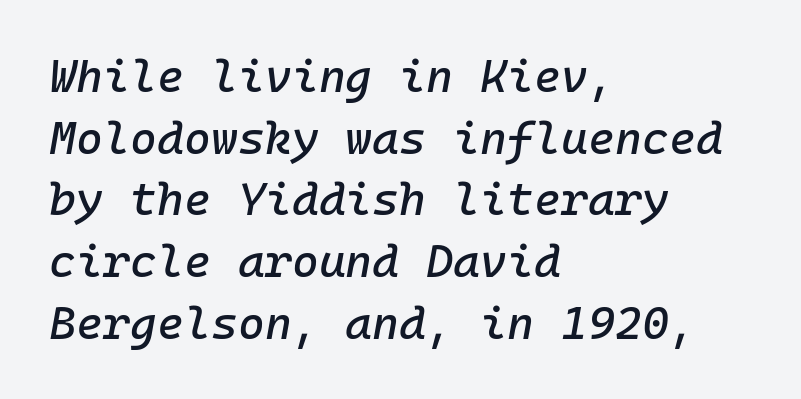
The specimen omits any rule beneath the text block's lines. The space between consecutive lines is moderate. The passage shown has conventional tracking throughout. Characters are canted at an angle relative to the baseline's perpendicular. The lines are quadded left.
